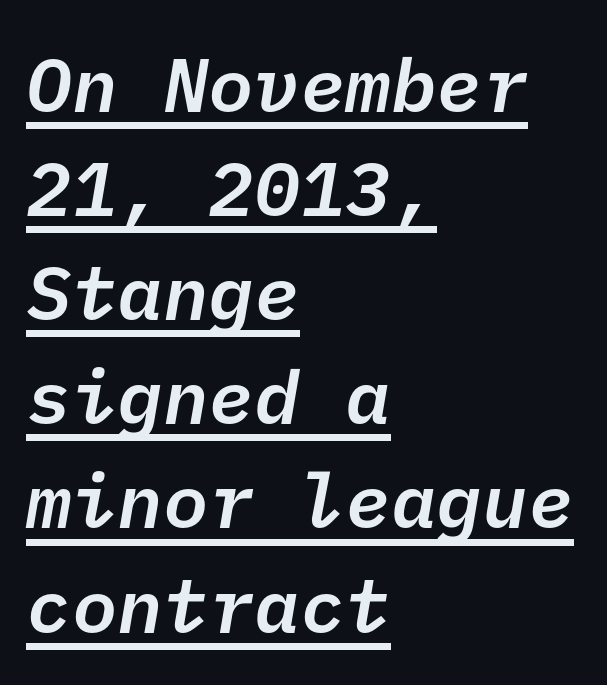
The image shows 76 px semibold sans-serif type; set left-aligned, normal line spacing (1.37x), normal letter spacing, underlined; low stroke contrast and a medium x-height.
